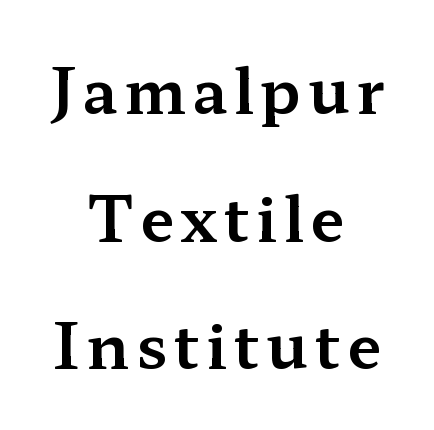
{"serif": "yes", "italic": "no", "width": "wide", "stroke_contrast": "medium", "x_height": "medium", "monospaced": "no", "underline": "no", "align": "center", "line_spacing": "loose", "line_spacing_ratio": 2.06, "glyph_px": 62}
